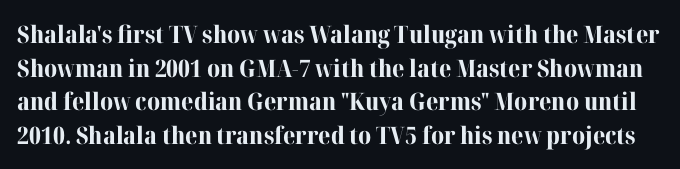
The image shows 24 px bold type, upright; set normal line spacing (1.4x), normal letter spacing, not underlined.
